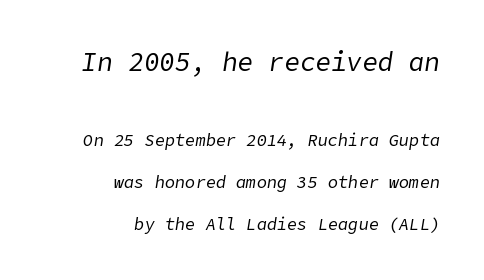
{"italic": "yes", "lean": "right", "slant_degrees": 9, "bold": "no", "underline": "no", "align": "right", "line_spacing": "loose", "line_spacing_ratio": 2.45, "letter_spacing": "normal", "letter_spacing_em": 0.0, "larger_block": "first", "size_ratio": 1.53, "glyph_px": 26}
